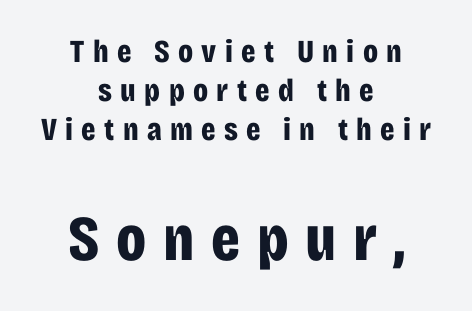
The image shows 64 px bold, condensed sans-serif type, upright; set centered, line spacing 1.22x, unusually wide letter spacing (+0.26 em), not underlined; the second (bottom) block is 2.0x larger; low stroke contrast and a large x-height.
